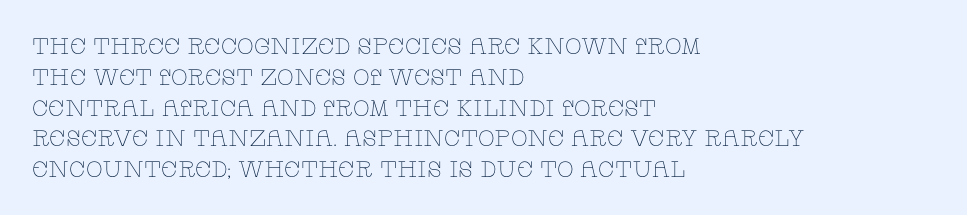
The image shows 22 px text type, upright; set left-aligned, normal line spacing (1.4x), normal letter spacing, not underlined.
